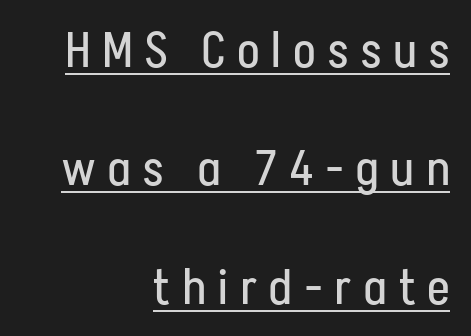
The image shows 50 px regular-weight, condensed sans-serif type, upright; set right-aligned, loose line spacing (2.37x), unusually wide letter spacing (+0.26 em), underlined; low stroke contrast and a medium x-height.
